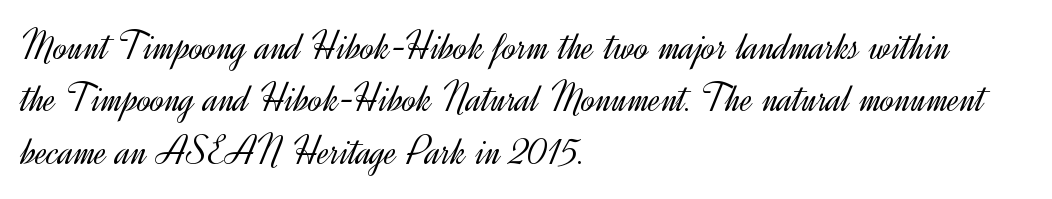
{"serif": "no", "bold": "no", "weight": "light", "width": "normal", "x_height": "small", "monospaced": "no", "underline": "no", "align": "left", "line_spacing": "normal", "line_spacing_ratio": 1.28, "letter_spacing": "normal", "letter_spacing_em": 0.0, "glyph_px": 41}
